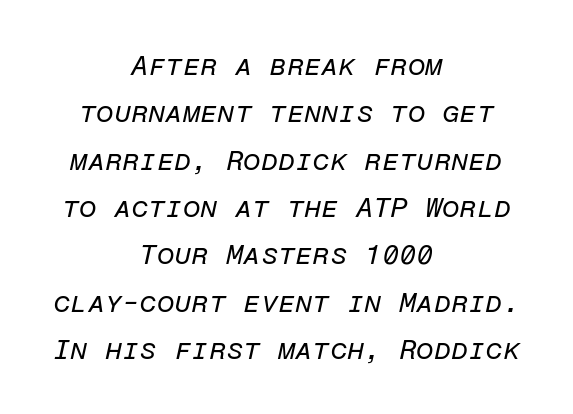
Compared with ordinary roman type, these characters are visibly tilted. The rendering uses a moderate line-height, typical for paragraphs. The area under the type is left untouched. These lines are centered, leaving both edges ragged.
